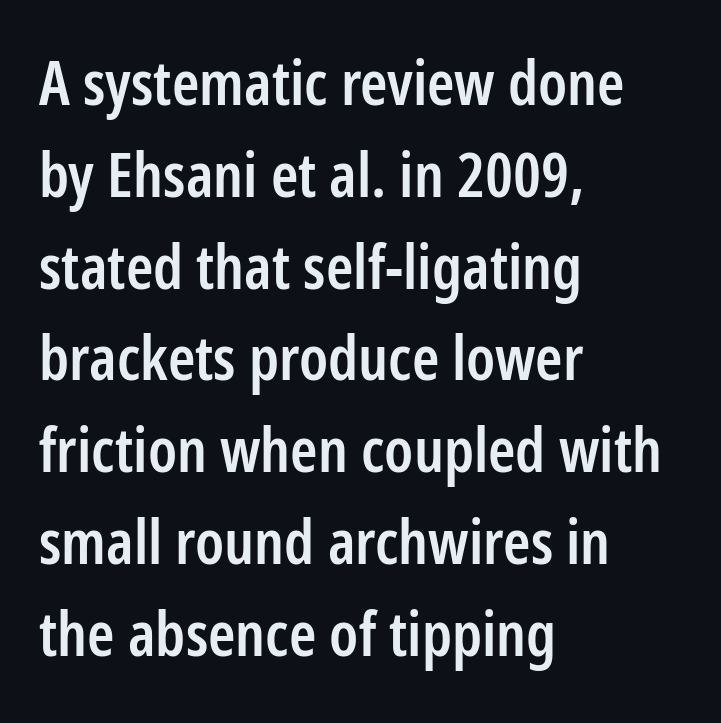
Standard letterfit; no display-style spreading of the glyphs. Compared with a centered layout, this one pins lines to the left instead. Each row of text sits above clean, open space. You could not count columns in this text — the font is proportionally spaced. The lines sit at an ordinary, default distance from one another. Set as a demibold, roughly 600 on the weight scale.
